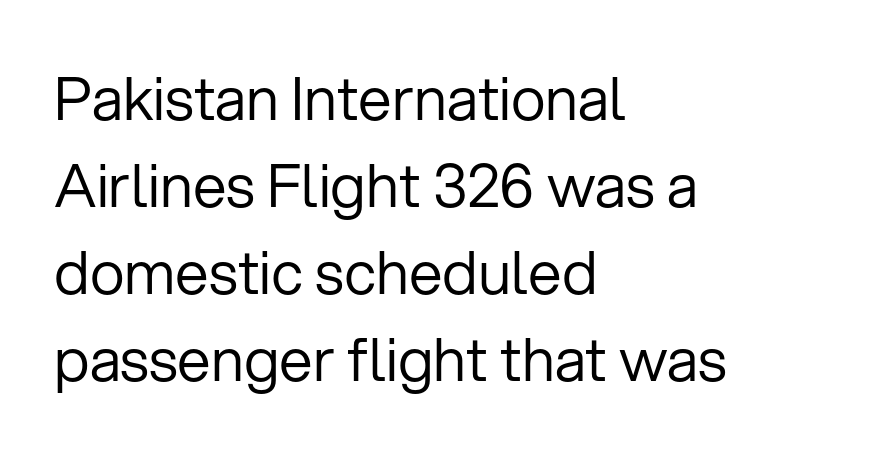
Q: Is the text bold? A: No.
Q: Is the text italic (slanted)? A: No, it is upright.
Q: Is the typeface a serif or a sans-serif typeface? A: Sans-serif.
Q: Is the text underlined? A: No.
Q: How is the paragraph aligned? A: Left-aligned.
Q: Is the spacing between letters normal or unusually wide? A: Normal.
Q: Is the spacing between lines tight, normal or loose? A: Normal.
Q: Width (condensed, normal, or wide)? A: Normal.
Q: Stroke contrast? A: Low.
Q: x-height? A: Medium.
Q: Monospaced? A: No.
